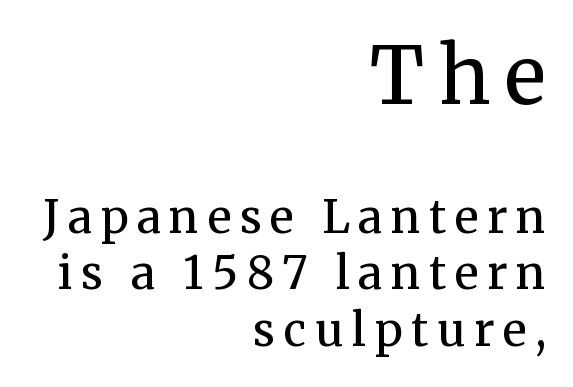
Q: Is the text bold? A: No.
Q: Is the text italic (slanted)? A: No, it is upright.
Q: Is the typeface a serif or a sans-serif typeface? A: Serif.
Q: Is the text underlined? A: No.
Q: How is the paragraph aligned? A: Right-aligned.
Q: Is the spacing between lines tight, normal or loose? A: Normal.
Q: Which block of text is set in a larger size, the first (top) or the second (bottom)? A: The first (top) one.
Q: Width (condensed, normal, or wide)? A: Normal.
Q: Stroke contrast? A: Medium.
Q: x-height? A: Medium.
Q: Monospaced? A: No.
